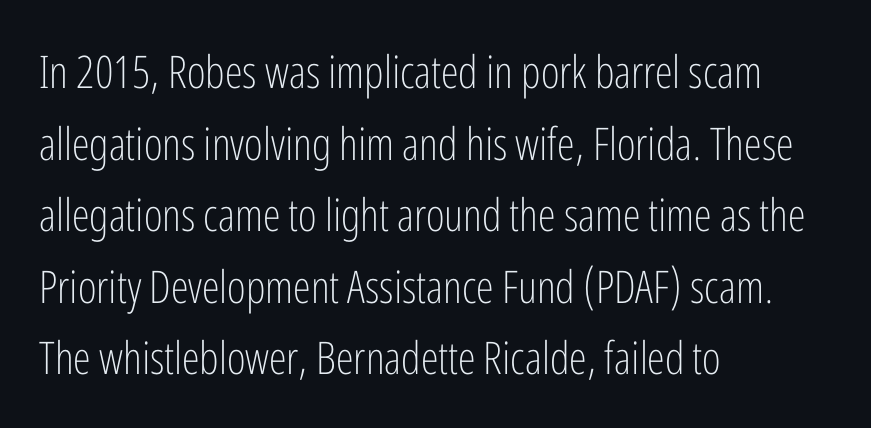
The string is rendered with underlining switched off. In terms of posture, this sample is upright. The font family rendered here belongs to the sans-serif group. The horizontal fit of the characters is conventional and even. Line spacing here is normal. The lines are quadded left.
